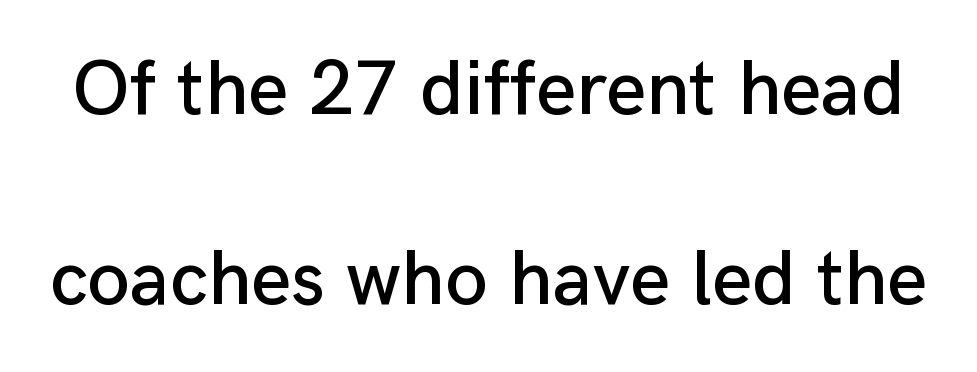
Q: Is the text italic (slanted)? A: No, it is upright.
Q: Is the typeface a serif or a sans-serif typeface? A: Sans-serif.
Q: Is the text underlined? A: No.
Q: Is the spacing between letters normal or unusually wide? A: Normal.
Q: Is the spacing between lines tight, normal or loose? A: Loose.
Q: Width (condensed, normal, or wide)? A: Normal.
Q: Stroke contrast? A: Low.
Q: x-height? A: Medium.
Q: Monospaced? A: No.
